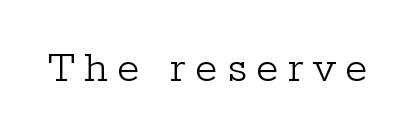
The image shows 46 px light serif type, upright; set unusually wide letter spacing (+0.2 em), not underlined; low stroke contrast and a medium x-height.
